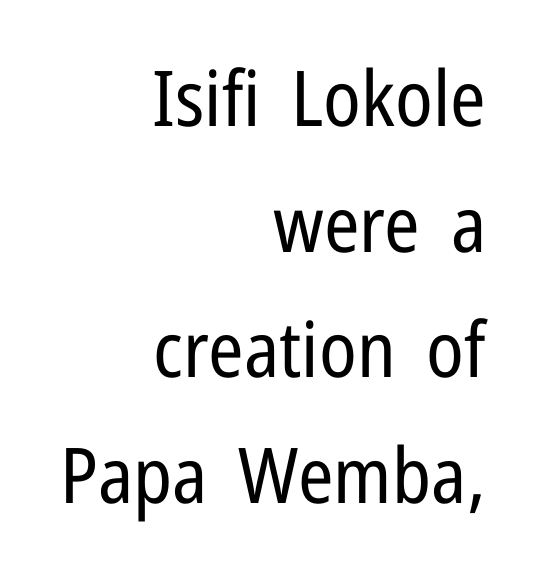
{"serif": "no", "italic": "no", "bold": "no", "weight": "regular", "width": "condensed", "stroke_contrast": "low", "x_height": "medium", "monospaced": "no", "underline": "no", "align": "right", "line_spacing": "normal", "line_spacing_ratio": 1.63, "letter_spacing": "normal", "letter_spacing_em": 0.0, "glyph_px": 77}
